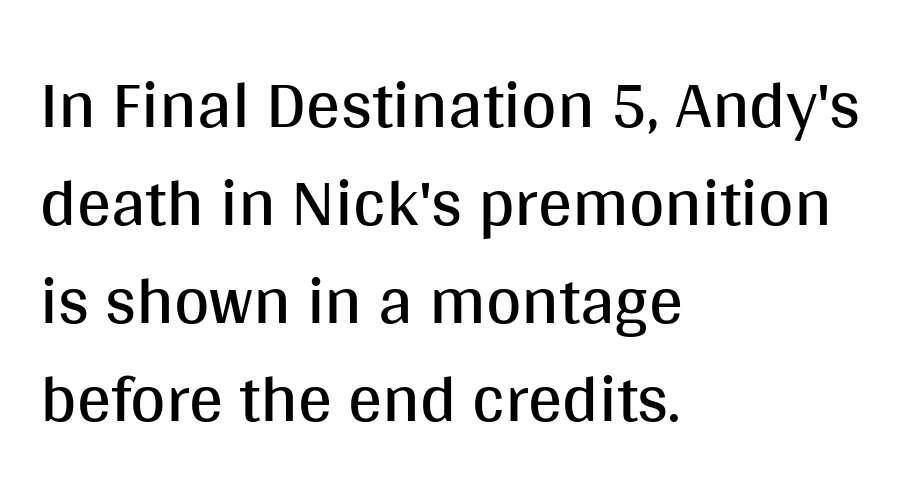
{"serif": "no", "italic": "no", "bold": "no", "weight": "regular", "width": "normal", "stroke_contrast": "medium", "x_height": "large", "monospaced": "no", "underline": "no", "align": "left", "line_spacing": "normal", "line_spacing_ratio": 1.44, "letter_spacing": "normal", "letter_spacing_em": 0.0, "glyph_px": 68}
